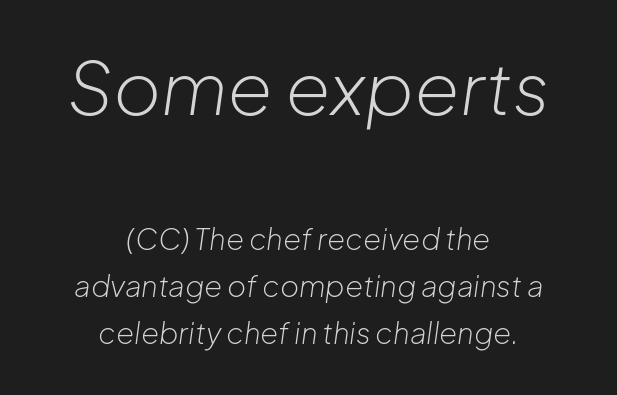
The image shows 73 px light type, italic (leaning right); set centered, normal line spacing (1.62x), normal letter spacing, not underlined; the first (top) block is 2.52x larger; low stroke contrast and a medium x-height.
